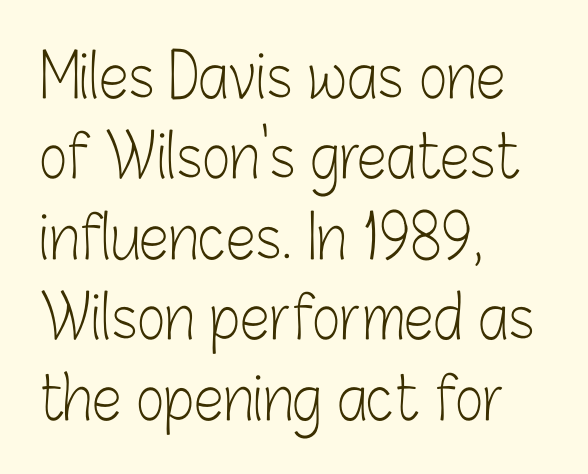
Observe the absence of serifs on each vertical stroke in this sample. Every character sits straight up, as roman type does. Successive baselines arrive at the customary interval. Descender tails drop into unmarked territory. Think of a printed novel: that variable character pitch is what you see here. There is no visible air inserted between adjacent glyphs.
